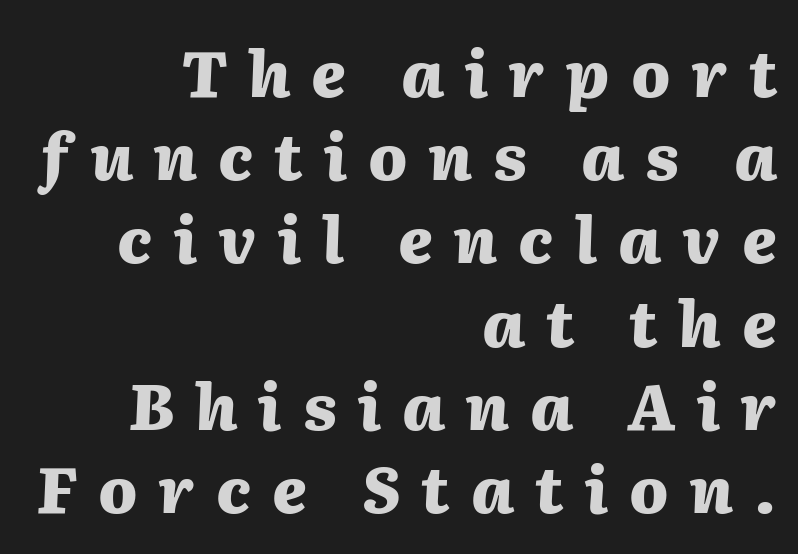
The image shows 64 px heavy type, italic (leaning right); set right-aligned, normal line spacing (1.3x), unusually wide letter spacing (+0.33 em), not underlined; medium stroke contrast and a medium x-height.
